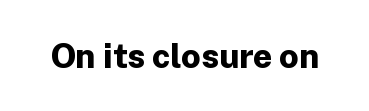
Q: Is the text bold? A: Yes.
Q: Is the text italic (slanted)? A: No, it is upright.
Q: Is the typeface a serif or a sans-serif typeface? A: Sans-serif.
Q: Is the text underlined? A: No.
Q: Is the spacing between letters normal or unusually wide? A: Normal.
Q: Width (condensed, normal, or wide)? A: Normal.
Q: Stroke contrast? A: Low.
Q: x-height? A: Medium.
Q: Monospaced? A: No.
